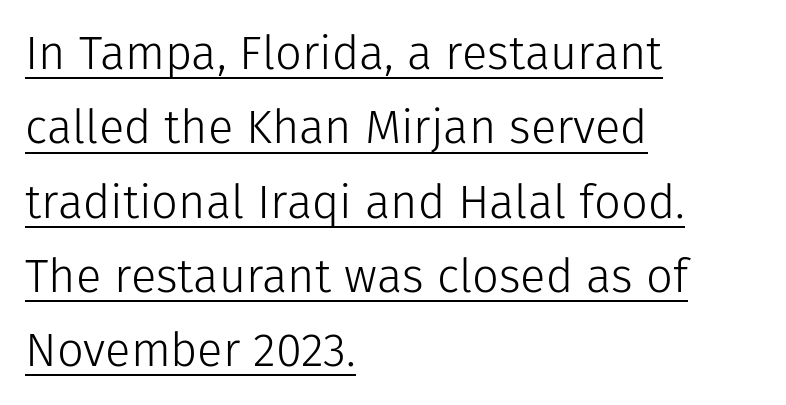
The line texture is even and compact thanks to regular tracking. The rendered words wear a rule along their underside. The passage shown stacks its lines at a standard gap. The passage shown is typed in a proportional face where columns would drift. The typesetter chose a ragged-right arrangement here. The font family rendered here belongs to the sans-serif group.
